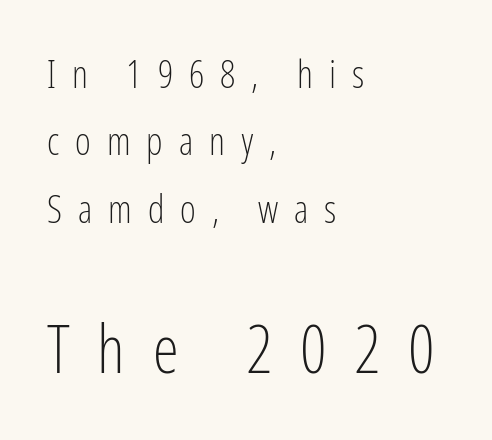
{"serif": "no", "italic": "no", "bold": "no", "weight": "light", "width": "condensed", "stroke_contrast": "low", "x_height": "medium", "monospaced": "no", "underline": "no", "align": "left", "line_spacing_ratio": 1.77, "letter_spacing": "wide", "letter_spacing_em": 0.42, "larger_block": "second", "size_ratio": 1.74, "glyph_px": 66}
